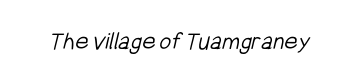
{"bold": "no", "underline": "no", "letter_spacing": "normal", "letter_spacing_em": 0.0, "glyph_px": 26}
